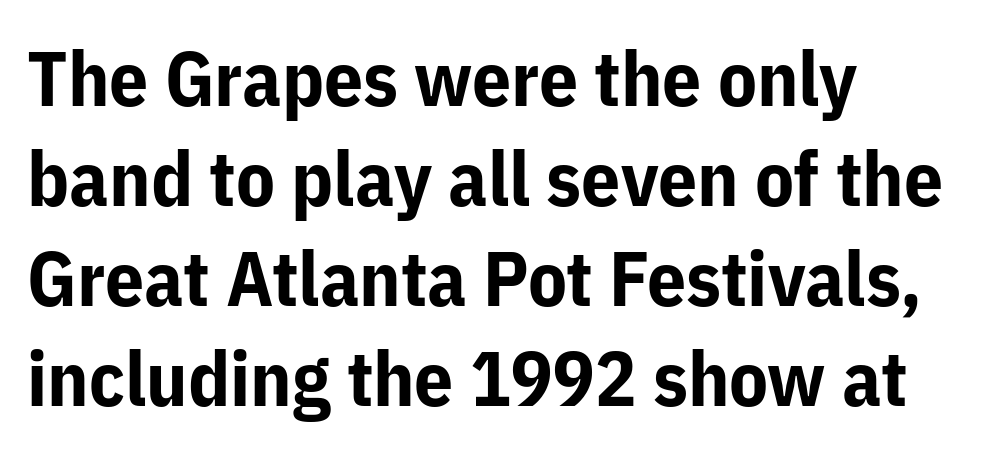
You could not count columns in this text — the font is proportionally spaced. Check where the strokes stop: nothing finishes them off — pure sans. Rows of type keep a routine distance in the vertical direction. Tall strokes in this sample are plumb rather than angled. Heavy, bold letterforms. The text block is weighted toward the left margin, trailing off unevenly rightward.
